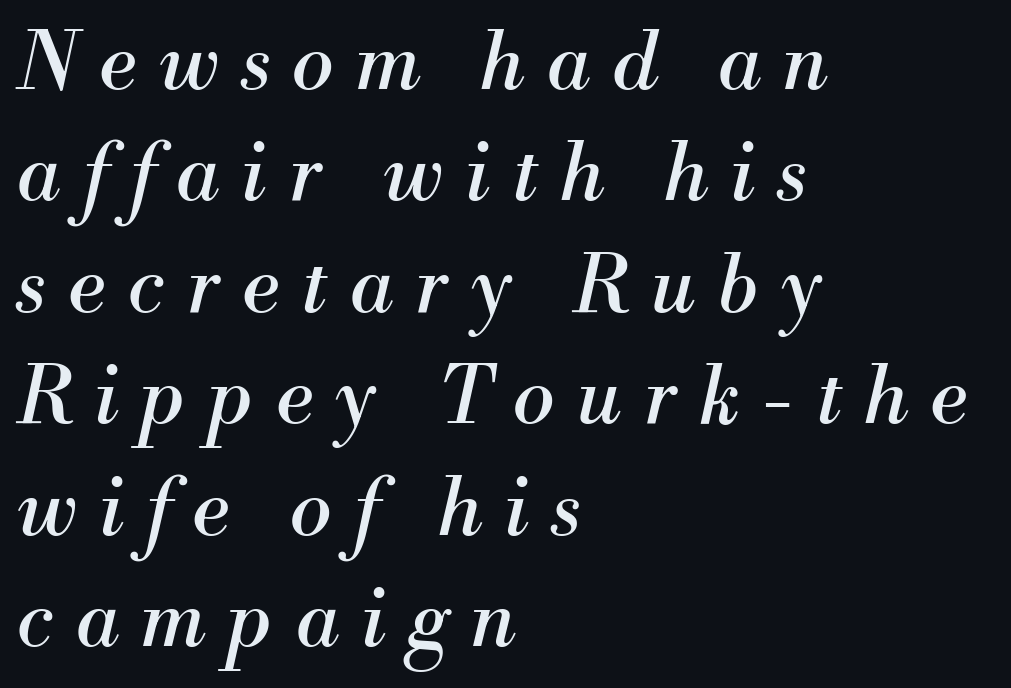
{"serif": "yes", "italic": "yes", "lean": "right", "slant_degrees": 13, "bold": "no", "weight": "regular", "width": "normal", "stroke_contrast": "medium", "x_height": "small", "monospaced": "no", "underline": "no", "align": "left", "line_spacing": "normal", "line_spacing_ratio": 1.41, "letter_spacing": "wide", "letter_spacing_em": 0.28, "glyph_px": 79}
